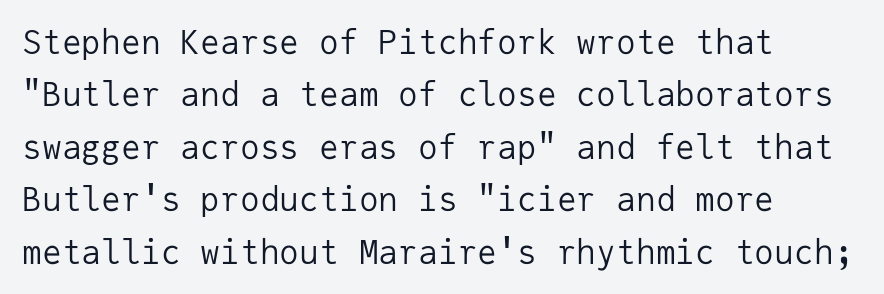
Q: Is the text bold? A: No.
Q: Is the text italic (slanted)? A: No, it is upright.
Q: Is the typeface a serif or a sans-serif typeface? A: Sans-serif.
Q: Is the text underlined? A: No.
Q: How is the paragraph aligned? A: Left-aligned.
Q: Is the spacing between letters normal or unusually wide? A: Normal.
Q: Is the spacing between lines tight, normal or loose? A: Normal.
Q: Width (condensed, normal, or wide)? A: Normal.
Q: Stroke contrast? A: Low.
Q: x-height? A: Medium.
Q: Monospaced? A: Yes.
